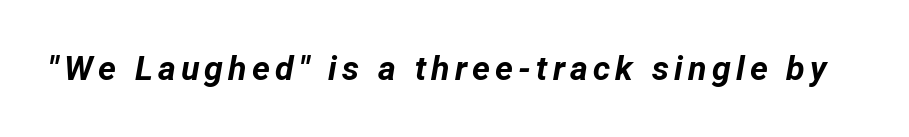
Q: Is the text bold? A: Yes.
Q: Is the text italic (slanted)? A: Yes, it leans right by about 12 degrees.
Q: Is the text underlined? A: No.
Q: Width (condensed, normal, or wide)? A: Normal.
Q: Stroke contrast? A: Low.
Q: x-height? A: Medium.
Q: Monospaced? A: No.
